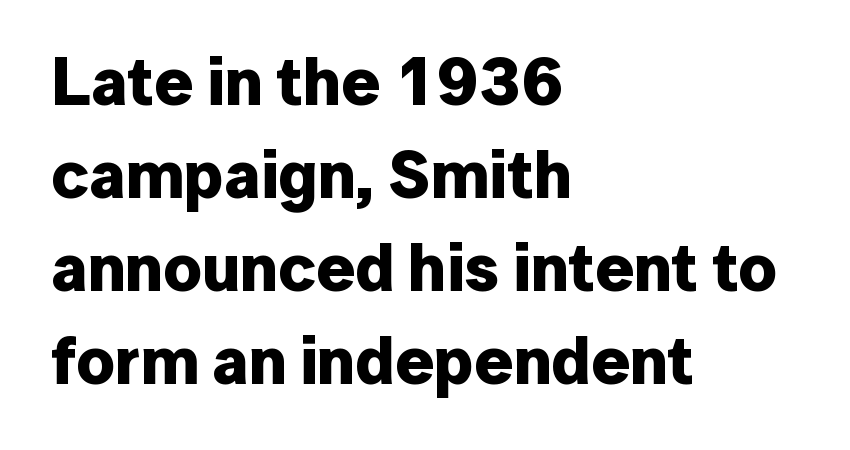
Q: Is the text bold? A: Yes.
Q: Is the text italic (slanted)? A: No, it is upright.
Q: Is the typeface a serif or a sans-serif typeface? A: Sans-serif.
Q: Is the text underlined? A: No.
Q: How is the paragraph aligned? A: Left-aligned.
Q: Is the spacing between letters normal or unusually wide? A: Normal.
Q: Is the spacing between lines tight, normal or loose? A: Normal.
Q: Width (condensed, normal, or wide)? A: Normal.
Q: Stroke contrast? A: Low.
Q: x-height? A: Medium.
Q: Monospaced? A: No.
